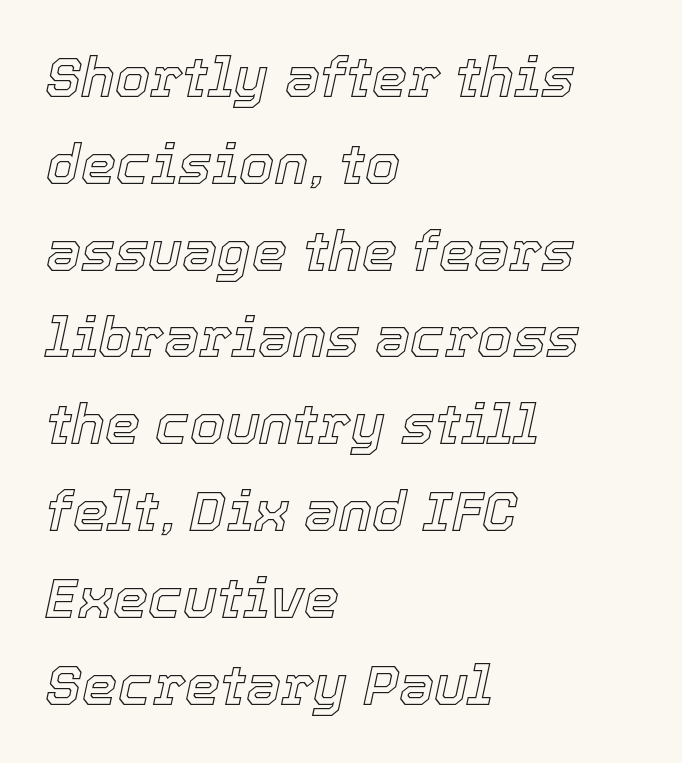
{"italic": "yes", "lean": "right", "slant_degrees": 12, "width": "normal", "x_height": "medium", "monospaced": "no", "underline": "no", "align": "left", "line_spacing": "normal", "line_spacing_ratio": 1.55, "letter_spacing": "normal", "letter_spacing_em": 0.0, "glyph_px": 56}
